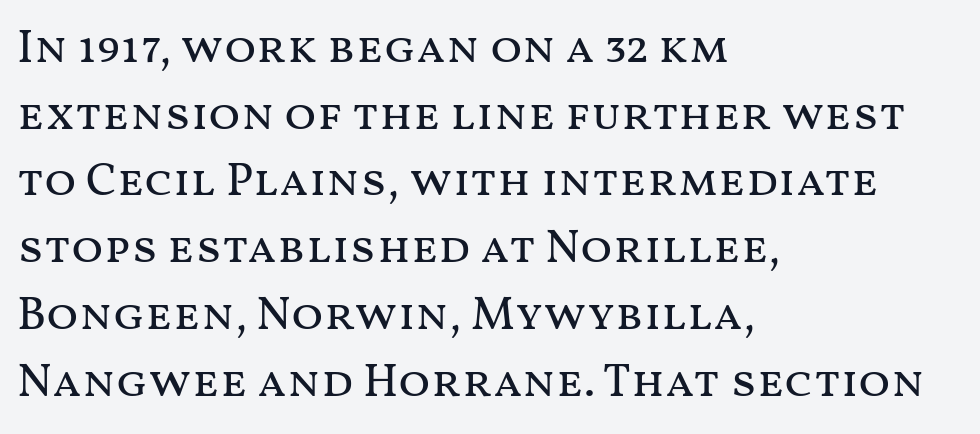
Q: Is the text bold? A: No.
Q: Is the text italic (slanted)? A: No, it is upright.
Q: Is the text underlined? A: No.
Q: How is the paragraph aligned? A: Left-aligned.
Q: Is the spacing between letters normal or unusually wide? A: Normal.
Q: Is the spacing between lines tight, normal or loose? A: Normal.
Q: Width (condensed, normal, or wide)? A: Wide.
Q: Stroke contrast? A: Medium.
Q: x-height? A: Medium.
Q: Monospaced? A: No.
